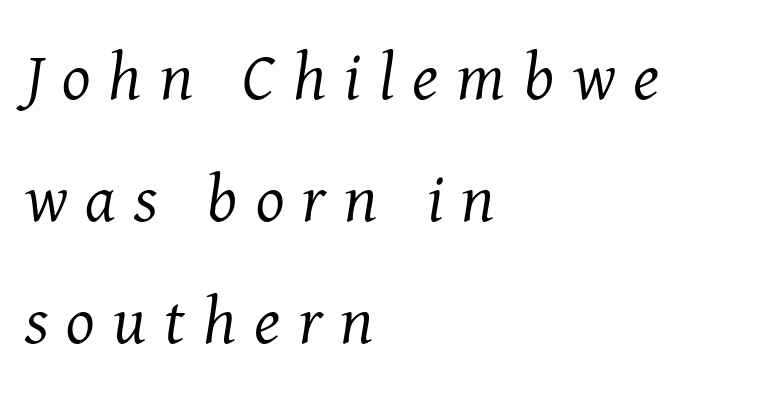
{"serif": "yes", "italic": "yes", "lean": "right", "slant_degrees": 8, "bold": "no", "weight": "regular", "width": "normal", "stroke_contrast": "medium", "x_height": "medium", "monospaced": "no", "underline": "no", "align": "left", "line_spacing_ratio": 1.82, "letter_spacing": "wide", "letter_spacing_em": 0.27, "glyph_px": 67}
